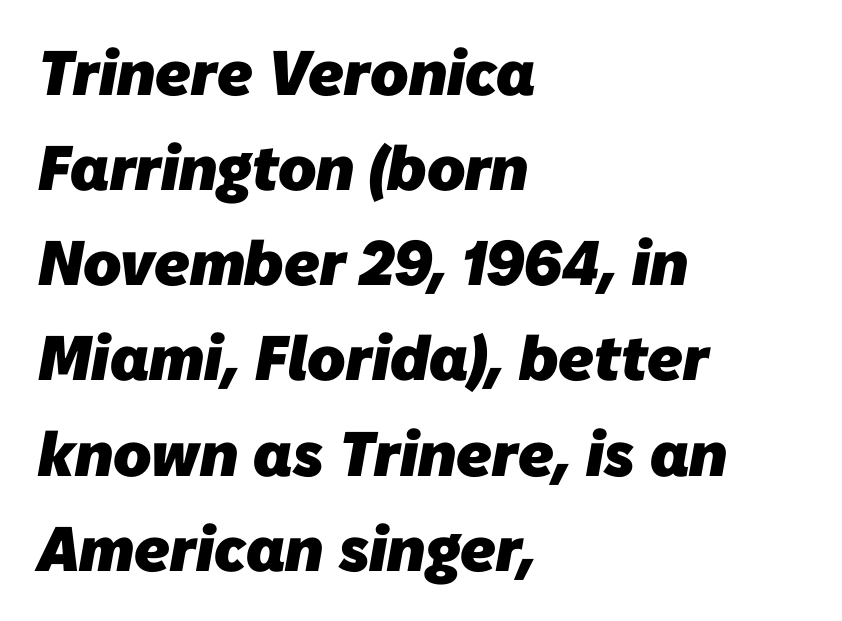
{"serif": "no", "bold": "yes", "weight": "heavy", "width": "normal", "stroke_contrast": "low", "x_height": "medium", "monospaced": "no", "underline": "no", "align": "left", "line_spacing": "normal", "line_spacing_ratio": 1.51, "letter_spacing": "normal", "letter_spacing_em": 0.0, "glyph_px": 63}
